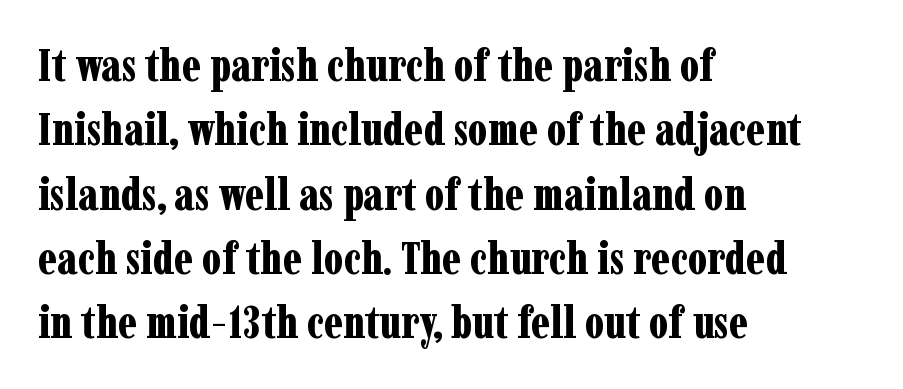
Quick note: underline off. The passage is arranged the way most books set body copy — flush left. Emphasis by weight is at full strength: bold. Style check: upright. Character widths vary here, with narrow letters taking less room than wide ones.
